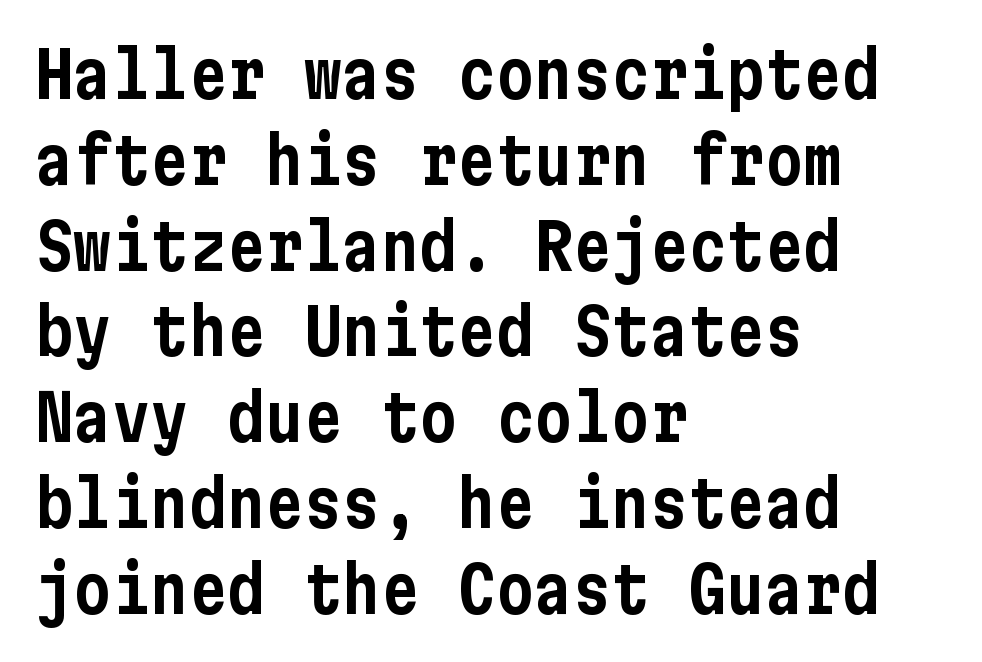
{"serif": "no", "italic": "no", "width": "condensed", "stroke_contrast": "low", "x_height": "medium", "underline": "no", "align": "left", "line_spacing": "normal", "line_spacing_ratio": 1.34, "letter_spacing": "normal", "letter_spacing_em": 0.0, "glyph_px": 64}
